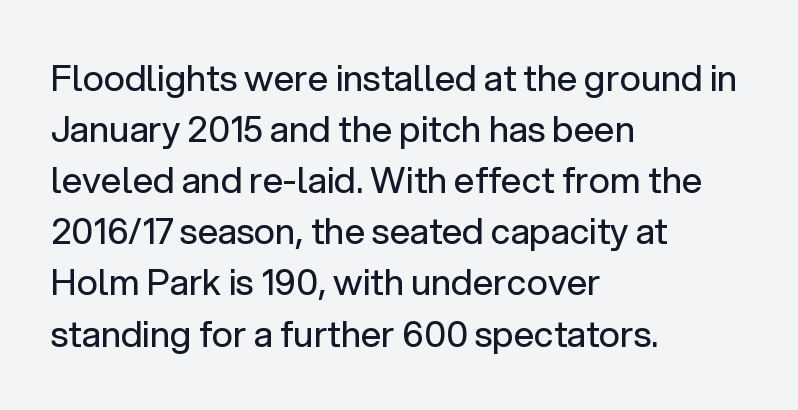
The lettering holds an erect, upright posture throughout. Any mark beneath the type? The region is blank. Does the type have serifs? No, each stem ends abruptly. The setting favours the left margin, as ordinary paragraphs usually do. No extra ink here — the face is not bold. Think of a printed novel: that variable character pitch is what you see here.
